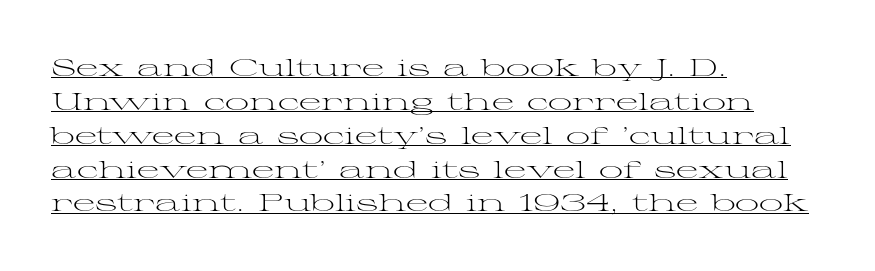
The image shows 24 px text type, upright; set left-aligned, normal line spacing (1.41x), normal letter spacing, underlined.
